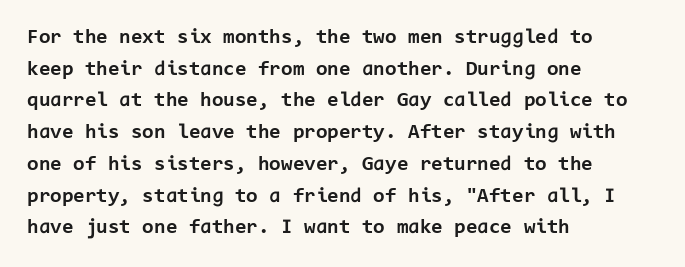
{"italic": "no", "bold": "yes", "underline": "no", "align": "left", "line_spacing": "normal", "line_spacing_ratio": 1.51, "letter_spacing": "normal", "letter_spacing_em": 0.0, "glyph_px": 21}
